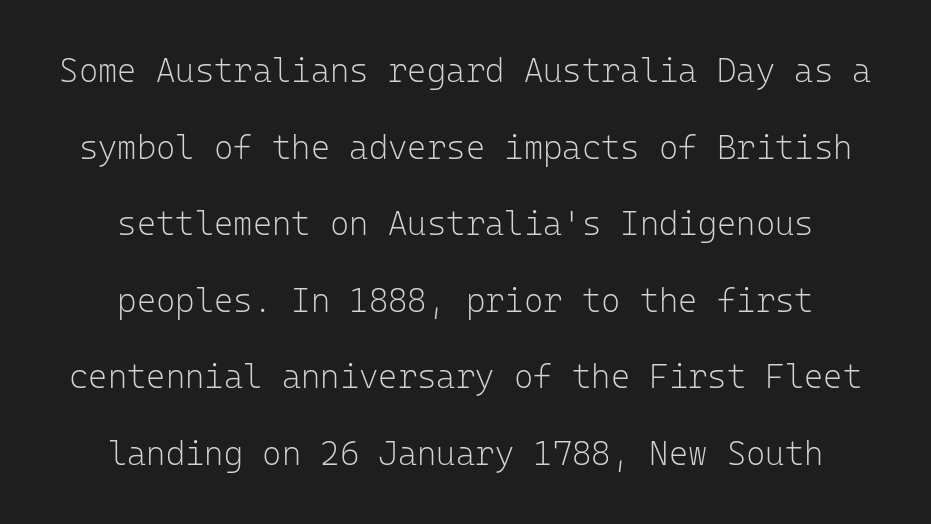
Vertical strokes here are truly vertical. Tracking here is standard; glyphs follow each other at the usual distance. The cut favours lightness, reaching ordinary text weight at its darkest. Each letter, wide or thin by design, is forced into the same width here.
